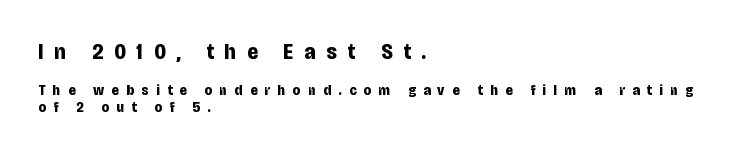
Larger block? The one above; the one below is distinctly smaller. If you drew a ruler down the left edge, every line would touch it. I'd describe the lettering as bold — thick and assertive. The specimen omits any rule beneath the text block's lines.
